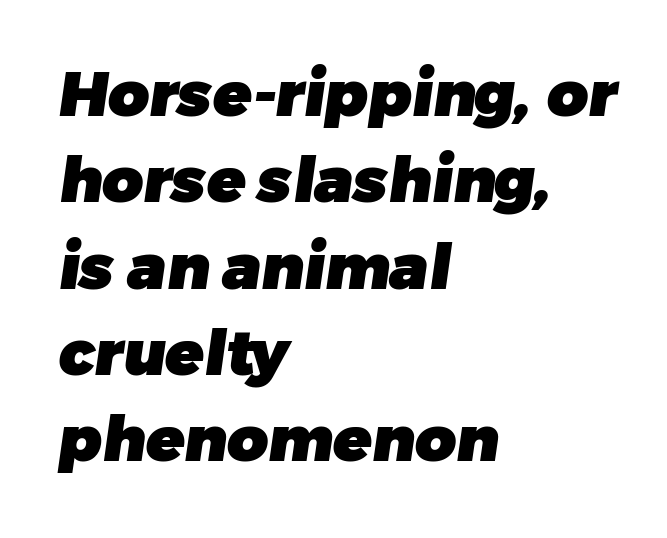
The ragged edge is on the right, which tells us the setting is flush left. Does extra space separate the letters? No, they use regular spacing. The typeface chosen for these lines omits serifs. The face used here is proportionally spaced, like ordinary book or web type. Heavy-handed strokes throughout: this text is bold. Words float on clear page, feet unadorned.
